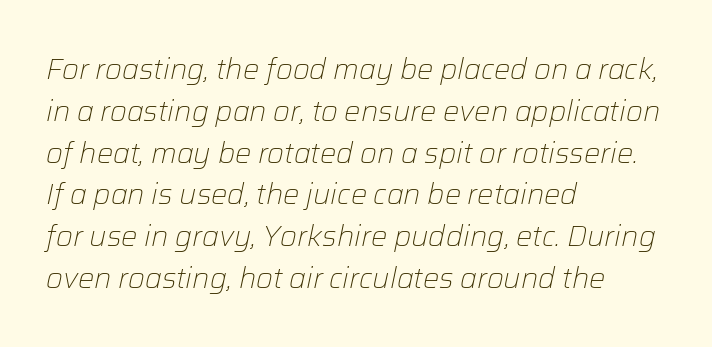
Q: Is the text bold? A: No.
Q: Is the text italic (slanted)? A: Yes, it leans right by about 12 degrees.
Q: Is the text underlined? A: No.
Q: How is the paragraph aligned? A: Left-aligned.
Q: Is the spacing between letters normal or unusually wide? A: Normal.
Q: Is the spacing between lines tight, normal or loose? A: Normal.
Q: Width (condensed, normal, or wide)? A: Normal.
Q: Stroke contrast? A: Low.
Q: x-height? A: Medium.
Q: Monospaced? A: No.
